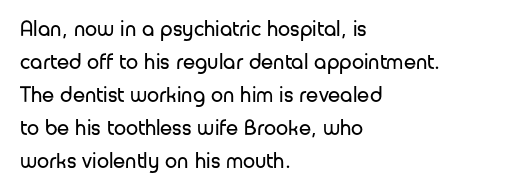
Q: Is the text bold? A: No.
Q: Is the text italic (slanted)? A: No, it is upright.
Q: Is the text underlined? A: No.
Q: How is the paragraph aligned? A: Left-aligned.
Q: Is the spacing between letters normal or unusually wide? A: Normal.
Q: Is the spacing between lines tight, normal or loose? A: Normal.
